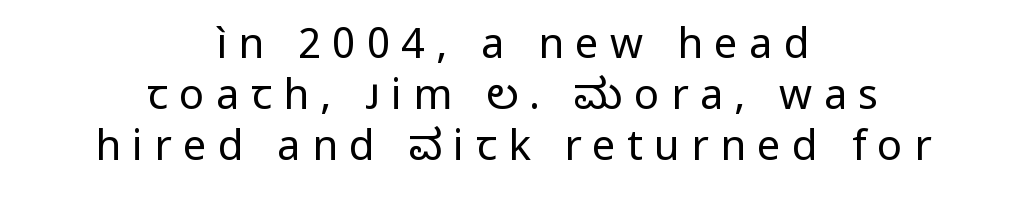
Q: Is the text bold? A: No.
Q: Is the text italic (slanted)? A: No, it is upright.
Q: Is the typeface a serif or a sans-serif typeface? A: Sans-serif.
Q: Is the text underlined? A: No.
Q: How is the paragraph aligned? A: Centered.
Q: Is the spacing between letters normal or unusually wide? A: Unusually wide.
Q: Width (condensed, normal, or wide)? A: Normal.
Q: Stroke contrast? A: Low.
Q: x-height? A: Medium.
Q: Monospaced? A: No.
